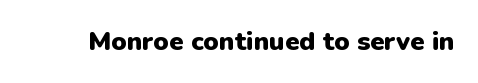
Q: Is the text bold? A: Yes.
Q: Is the text italic (slanted)? A: No, it is upright.
Q: Is the text underlined? A: No.
Q: Is the spacing between letters normal or unusually wide? A: Normal.
